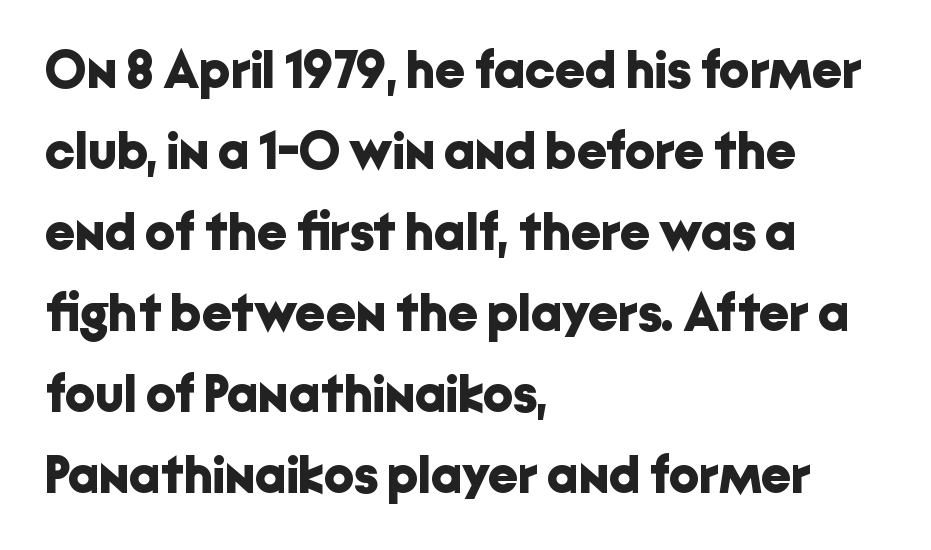
{"serif": "no", "italic": "no", "bold": "yes", "weight": "bold", "width": "normal", "stroke_contrast": "low", "x_height": "medium", "monospaced": "no", "underline": "no", "align": "left", "line_spacing": "normal", "line_spacing_ratio": 1.53, "letter_spacing": "normal", "letter_spacing_em": 0.0, "glyph_px": 53}
